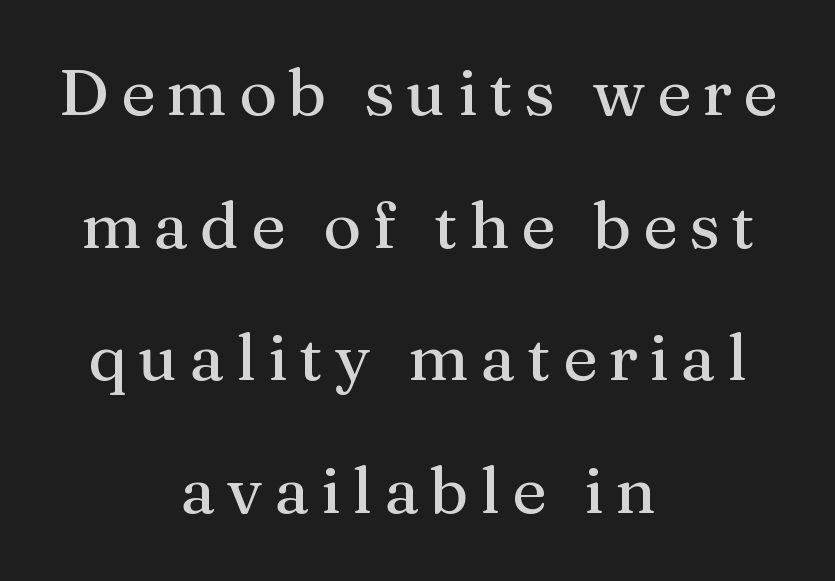
Letterform terminals end in serifs throughout the passage. A centered setting, common on invitations and titles, is used for this passage. This sample has the flowing, uneven cadence of proportional lettering. You could fit nearly another row in the gap between these rows. Decoration check: the copy has no underline.
